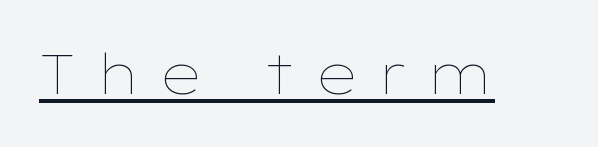
The image shows 55 px thin, wide type, upright; set unusually wide letter spacing (+0.33 em), underlined; low stroke contrast and a medium x-height.
